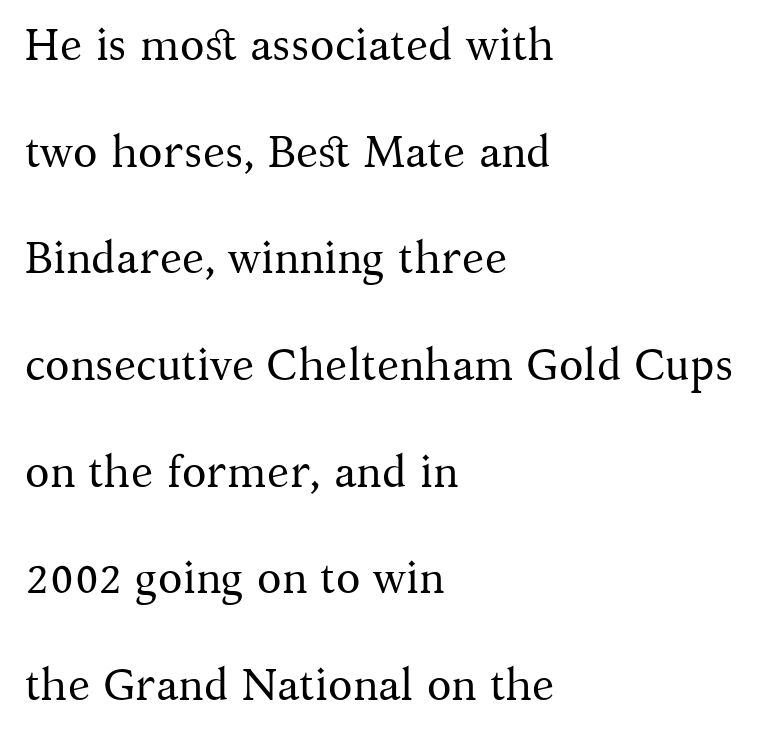
The vertical gap from one line to the next is large. Every stem runs plumb, perpendicular to the baseline. The type family on display is of the serif kind. Words float on clear page, feet unadorned.
